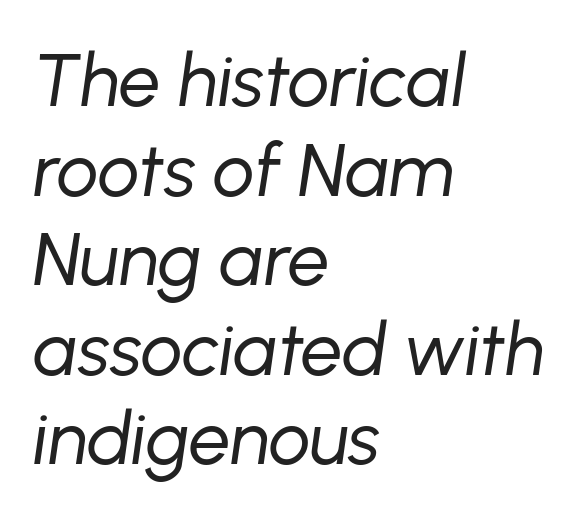
The face used here has a pronounced slope to its letters. The cut favours lightness, reaching ordinary text weight at its darkest. Decoration check: the copy has no underline. Each letter keeps its own natural width here, so spacing adapts to shape.
